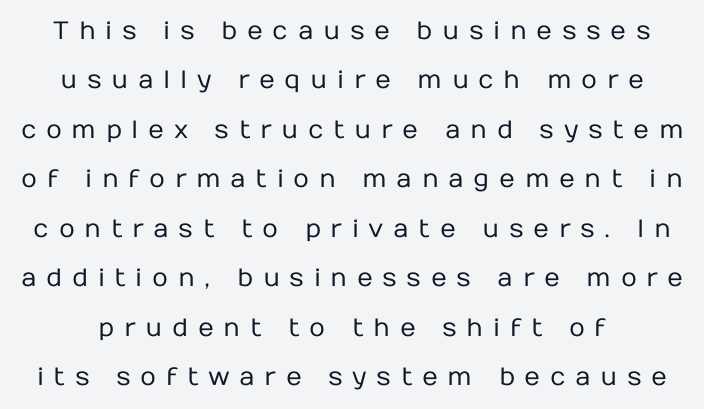
Q: Is the text bold? A: No.
Q: Is the text italic (slanted)? A: No, it is upright.
Q: Is the text underlined? A: No.
Q: Is the spacing between letters normal or unusually wide? A: Unusually wide.
Q: Is the spacing between lines tight, normal or loose? A: Loose.
